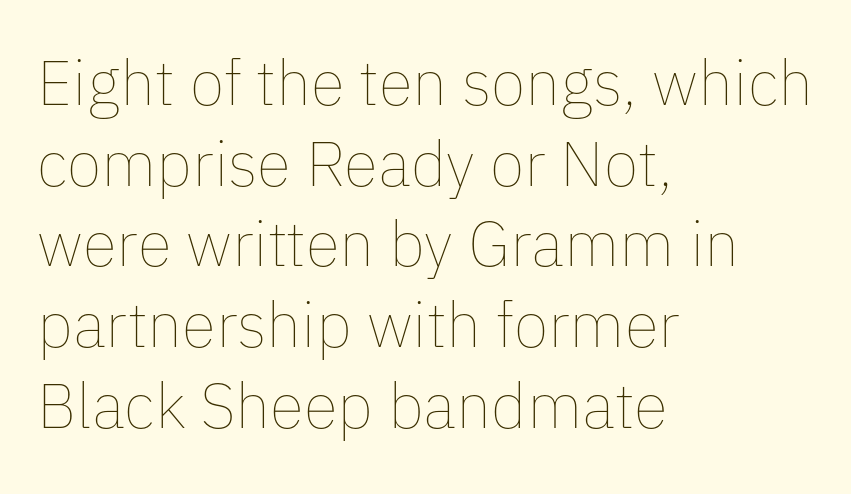
Q: Is the text bold? A: No.
Q: Is the text italic (slanted)? A: No, it is upright.
Q: Is the text underlined? A: No.
Q: How is the paragraph aligned? A: Left-aligned.
Q: Is the spacing between letters normal or unusually wide? A: Normal.
Q: Is the spacing between lines tight, normal or loose? A: Normal.
Q: Width (condensed, normal, or wide)? A: Normal.
Q: Stroke contrast? A: Low.
Q: x-height? A: Medium.
Q: Monospaced? A: No.
